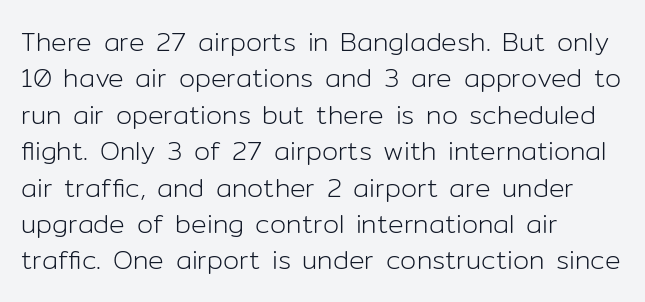
Q: Is the text bold? A: No.
Q: Is the text italic (slanted)? A: No, it is upright.
Q: Is the text underlined? A: No.
Q: How is the paragraph aligned? A: Left-aligned.
Q: Is the spacing between letters normal or unusually wide? A: Normal.
Q: Is the spacing between lines tight, normal or loose? A: Normal.
